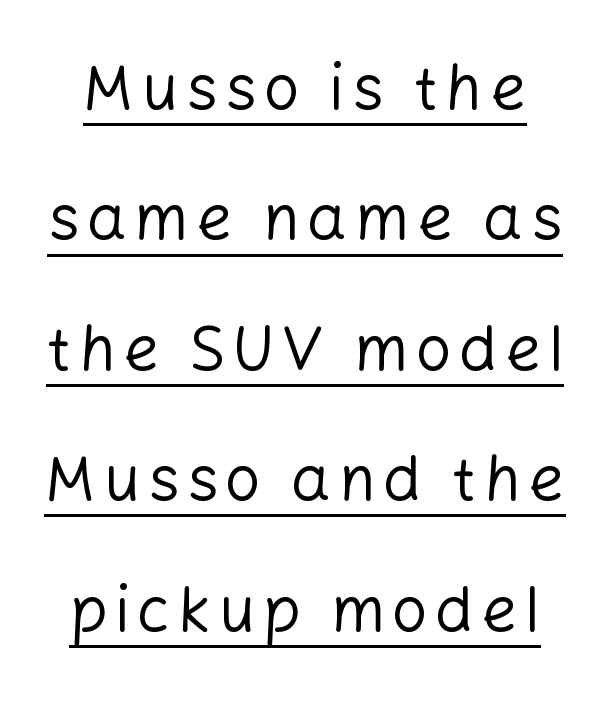
Each letter keeps its own natural width here, so spacing adapts to shape. Is this a heavy cut? Hardly; it is regular or lighter. Horizontal bands of white between lines are thick stripes. Stroke terminals: plain, sans-serif. Each line of the rendering has a horizontal stroke beneath the glyphs.
